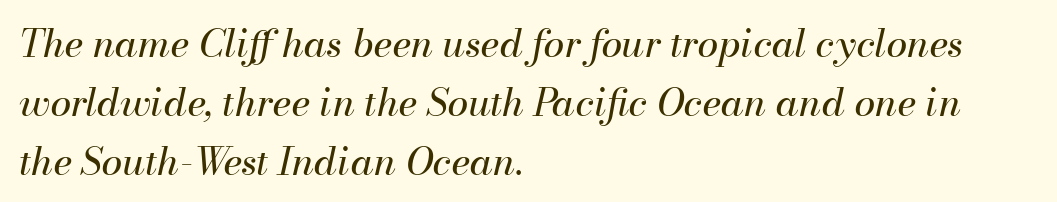
{"italic": "yes", "lean": "right", "slant_degrees": 13, "bold": "no", "weight": "regular", "width": "normal", "stroke_contrast": "medium", "x_height": "small", "monospaced": "no", "underline": "no", "align": "left", "line_spacing": "normal", "line_spacing_ratio": 1.55, "letter_spacing": "normal", "letter_spacing_em": 0.0, "glyph_px": 38}
